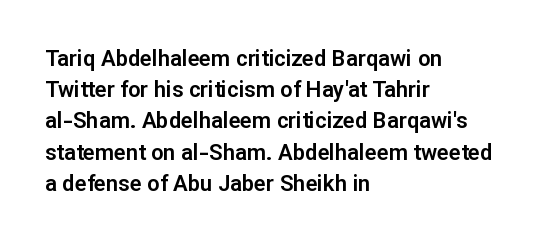
{"italic": "no", "underline": "no", "align": "left", "line_spacing": "normal", "line_spacing_ratio": 1.42, "letter_spacing": "normal", "letter_spacing_em": 0.0, "glyph_px": 22}
